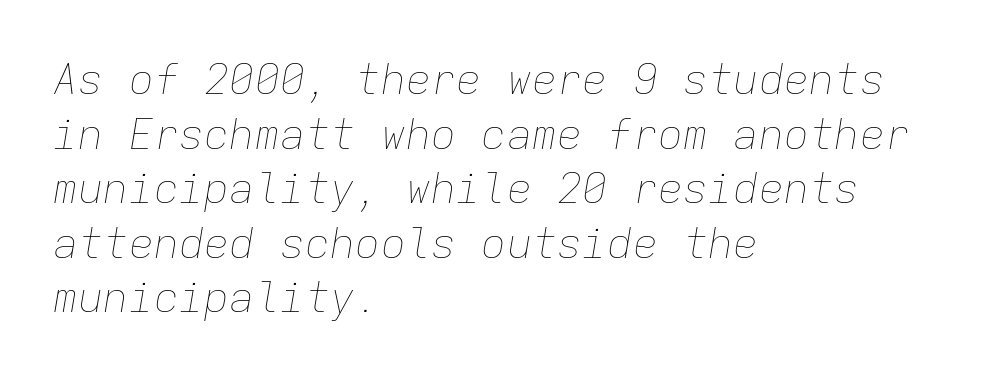
Has an underline been added? It has not. Fixed-width glyphs throughout — classic coding-font behaviour. Line starts are locked; line ends wander. What's the leading like? Ordinary, nothing unusual.
